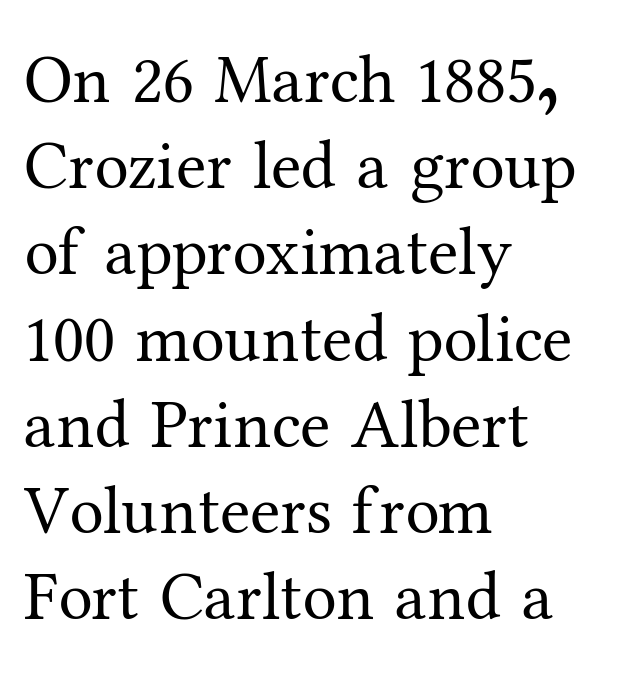
{"serif": "yes", "italic": "no", "bold": "no", "weight": "regular", "width": "normal", "stroke_contrast": "medium", "x_height": "medium", "monospaced": "no", "underline": "no", "align": "left", "line_spacing": "normal", "line_spacing_ratio": 1.25, "letter_spacing": "normal", "letter_spacing_em": 0.0, "glyph_px": 69}
